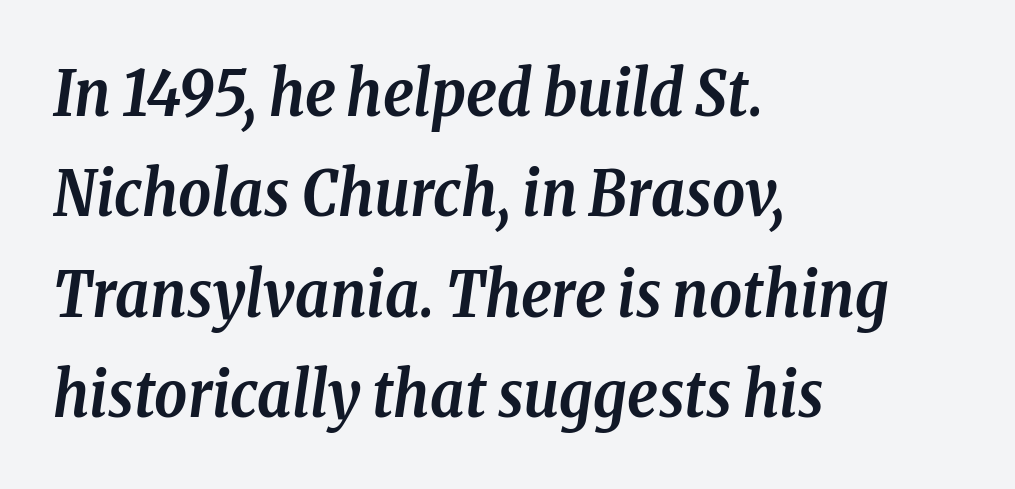
{"serif": "yes", "italic": "yes", "lean": "right", "slant_degrees": 8, "bold": "yes", "weight": "semibold", "width": "condensed", "stroke_contrast": "low", "x_height": "medium", "monospaced": "no", "underline": "no", "align": "left", "line_spacing": "normal", "line_spacing_ratio": 1.57, "letter_spacing": "normal", "letter_spacing_em": 0.0, "glyph_px": 64}
